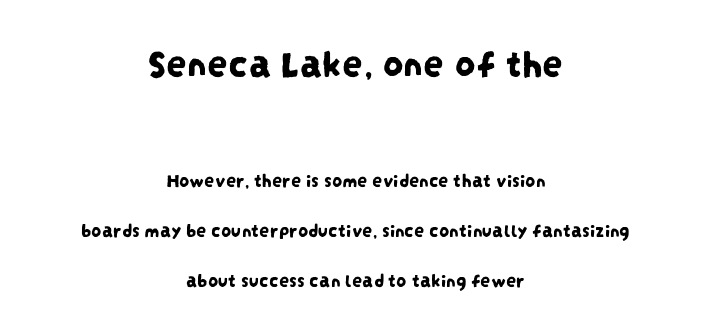
{"serif": "no", "width": "condensed", "stroke_contrast": "low", "x_height": "large", "monospaced": "no", "underline": "no", "align": "center", "line_spacing": "loose", "line_spacing_ratio": 2.48, "letter_spacing": "normal", "letter_spacing_em": 0.0, "larger_block": "first", "size_ratio": 2.05, "glyph_px": 41}
